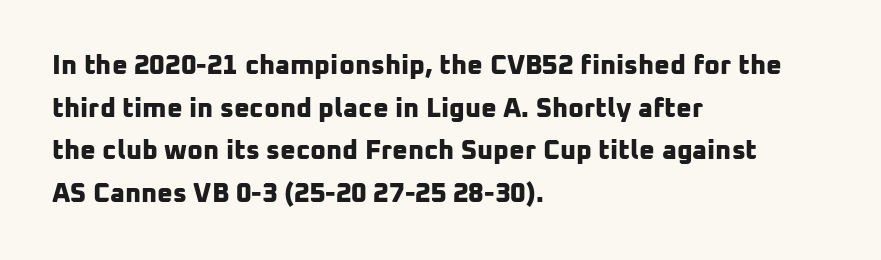
The face used here has the dense, thick strokes of a bold. Words float on clear page, feet unadorned. Typeset ragged right — the left edge is the straight one. Summary of vertical rhythm: regular, with standard interline spacing. Tracking here is standard; glyphs follow each other at the usual distance.
